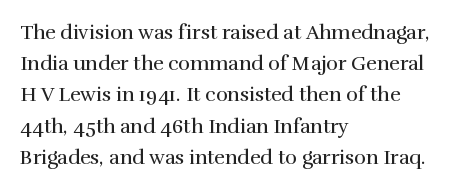
{"italic": "no", "bold": "no", "underline": "no", "align": "left", "line_spacing": "normal", "line_spacing_ratio": 1.56, "letter_spacing": "normal", "letter_spacing_em": 0.0, "glyph_px": 20}
